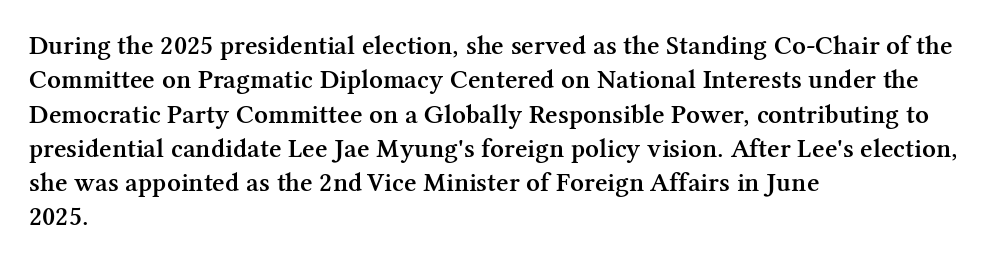
Left-aligned paragraph, ragged on the right. Nope, not italic — everything's standing straight. Strokes here are thickened, but only to semibold level. The leading is moderate, giving the passage an even texture.
